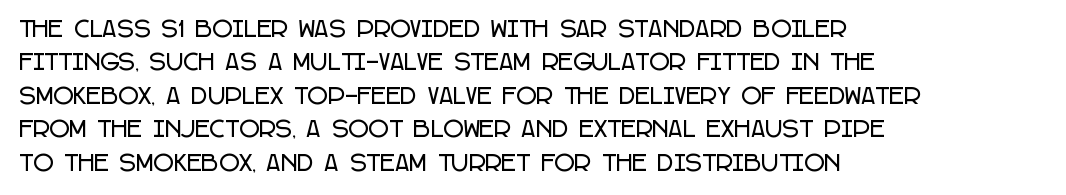
Regarding leading, the lines here are spaced in the standard way. The typography opts for an upright posture over an oblique one. Caption: multi-line text, flush left, ragged right. Nothing unusual about the tracking: characters are spaced as the font intends.
